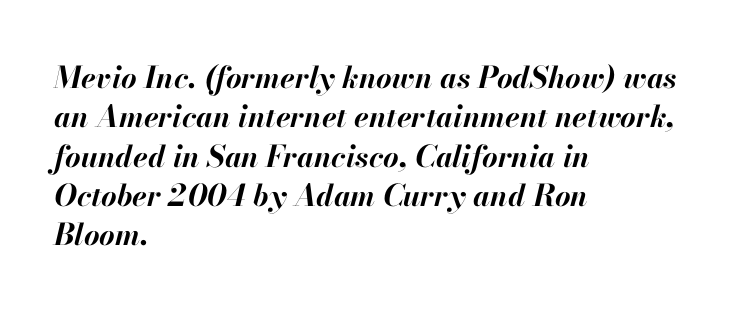
Q: Is the text bold? A: Yes.
Q: Is the text italic (slanted)? A: Yes, it leans right by about 13 degrees.
Q: Is the text underlined? A: No.
Q: How is the paragraph aligned? A: Left-aligned.
Q: Is the spacing between letters normal or unusually wide? A: Normal.
Q: Is the spacing between lines tight, normal or loose? A: Normal.
Q: Width (condensed, normal, or wide)? A: Normal.
Q: Stroke contrast? A: High.
Q: x-height? A: Small.
Q: Monospaced? A: No.
